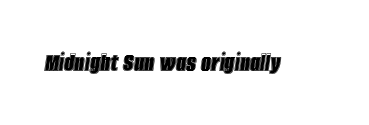
The image shows 28 px condensed type, italic (leaning right); set normal letter spacing, not underlined; a large x-height.
